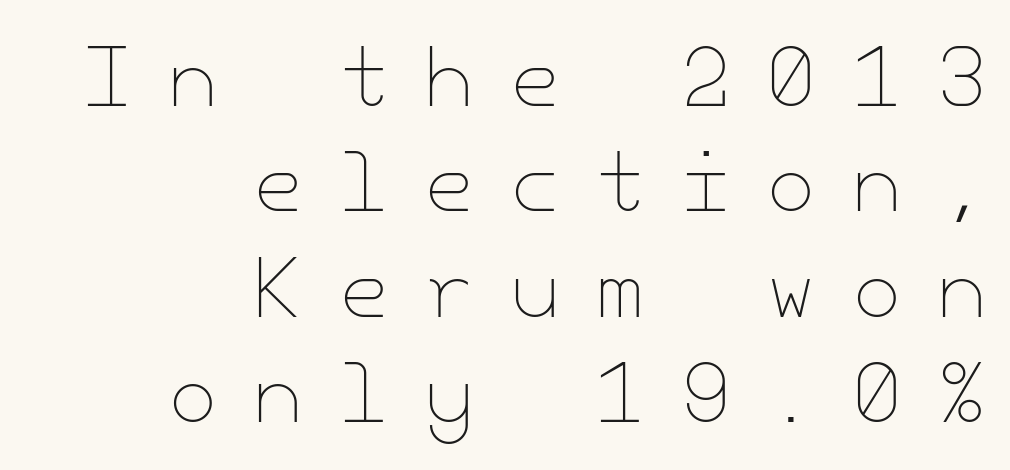
Q: Is the text bold? A: No.
Q: Is the text italic (slanted)? A: No, it is upright.
Q: Is the text underlined? A: No.
Q: How is the paragraph aligned? A: Right-aligned.
Q: Is the spacing between letters normal or unusually wide? A: Unusually wide.
Q: Is the spacing between lines tight, normal or loose? A: Normal.
Q: Width (condensed, normal, or wide)? A: Normal.
Q: Stroke contrast? A: Low.
Q: x-height? A: Small.
